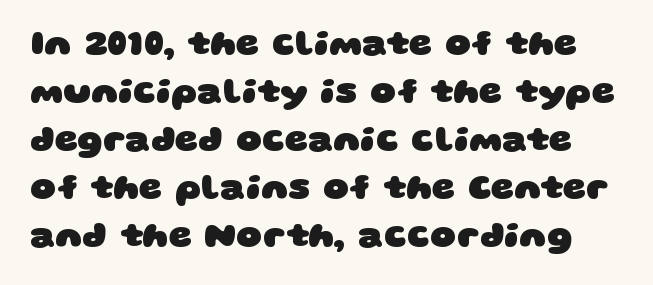
{"serif": "no", "bold": "yes", "weight": "heavy", "width": "wide", "stroke_contrast": "low", "x_height": "large", "monospaced": "no", "underline": "no", "line_spacing": "normal", "line_spacing_ratio": 1.33, "letter_spacing": "normal", "letter_spacing_em": 0.0, "glyph_px": 36}
